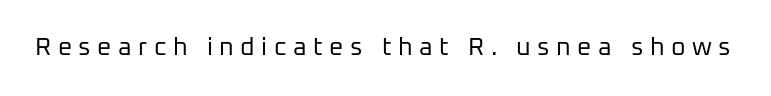
The image shows 25 px text type, upright; set unusually wide letter spacing (+0.26 em), not underlined.
